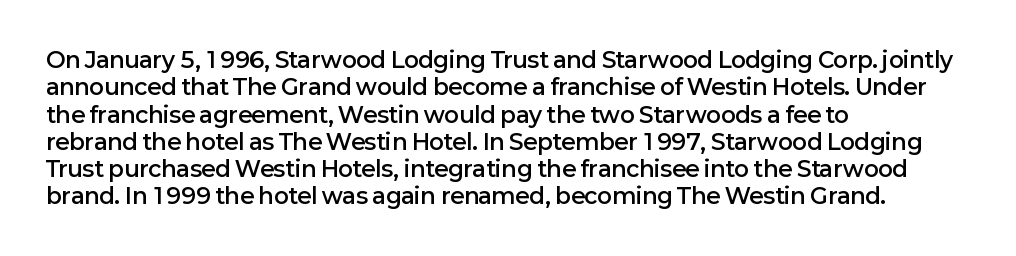
Typographic density is moderately raised because the face is semibold. Vertical strokes here are truly vertical. Between one letter and the next there's only the usual sliver of space. The setting favours the left margin, as ordinary paragraphs usually do.
